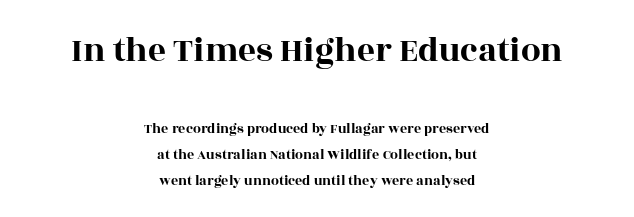
Layout note: lines centered. These lines are rendered in a variable-pitch font. Block one is the big one; block two sits smaller underneath. The characters display serif detailing at their extremities. Words float on clear page, feet unadorned.
